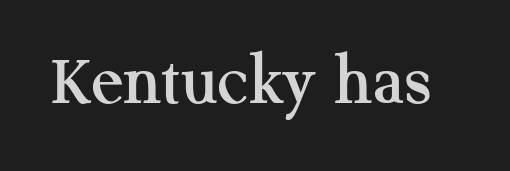
Q: Is the text italic (slanted)? A: No, it is upright.
Q: Is the typeface a serif or a sans-serif typeface? A: Serif.
Q: Is the text underlined? A: No.
Q: Is the spacing between letters normal or unusually wide? A: Normal.
Q: Width (condensed, normal, or wide)? A: Normal.
Q: Stroke contrast? A: Medium.
Q: x-height? A: Medium.
Q: Monospaced? A: No.
